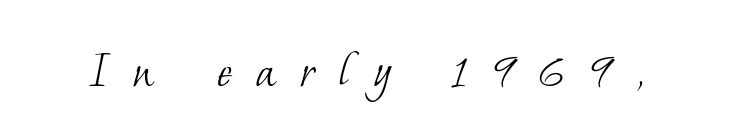
The face used here is rendered with a markedly widened letterfit. The characters are drawn with everyday or finer stroke widths. Think of a printed novel: that variable character pitch is what you see here. Underlining? Definitely not there. Typographically, this falls in the serif category.
